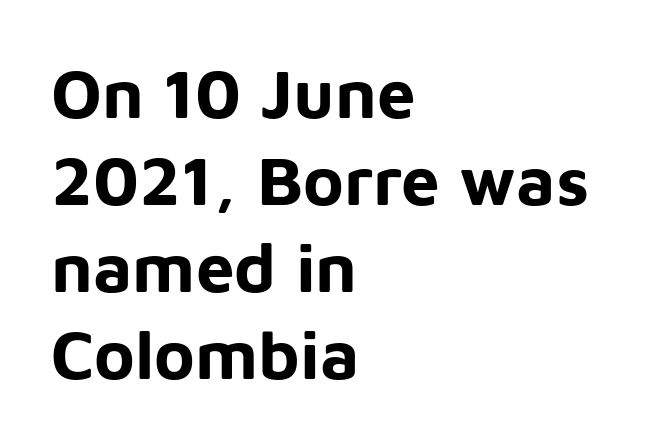
Q: Is the text bold? A: Yes.
Q: Is the text italic (slanted)? A: No, it is upright.
Q: Is the typeface a serif or a sans-serif typeface? A: Sans-serif.
Q: Is the text underlined? A: No.
Q: How is the paragraph aligned? A: Left-aligned.
Q: Is the spacing between letters normal or unusually wide? A: Normal.
Q: Is the spacing between lines tight, normal or loose? A: Normal.
Q: Width (condensed, normal, or wide)? A: Normal.
Q: Stroke contrast? A: Low.
Q: x-height? A: Medium.
Q: Monospaced? A: No.
